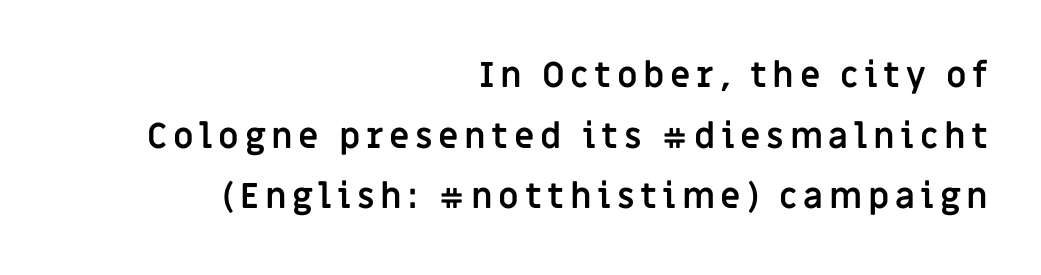
{"serif": "no", "italic": "no", "bold": "yes", "weight": "semibold", "width": "normal", "stroke_contrast": "low", "x_height": "large", "monospaced": "no", "underline": "no", "align": "right", "line_spacing_ratio": 1.73, "glyph_px": 35}
